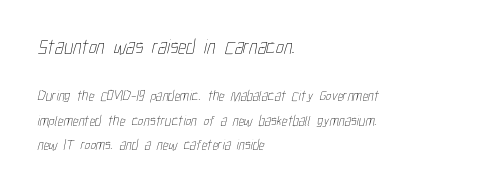
Casual observation: everything's shoved over to the left. Anything drawn beneath the words? Only blank space. Between these two stacked blocks, the higher one wins on size. No extra tracking has been applied to these lines.
